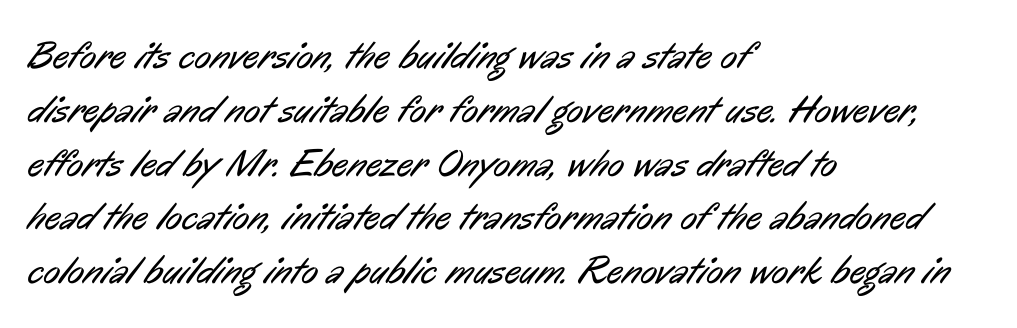
{"serif": "no", "bold": "no", "weight": "regular", "width": "condensed", "stroke_contrast": "low", "x_height": "medium", "monospaced": "no", "underline": "no", "align": "left", "line_spacing": "normal", "line_spacing_ratio": 1.38, "letter_spacing": "normal", "letter_spacing_em": 0.0, "glyph_px": 39}
